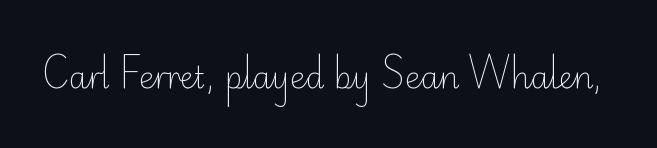
The image shows 30 px light sans-serif type, upright; set normal letter spacing, not underlined; low stroke contrast and a small x-height.
